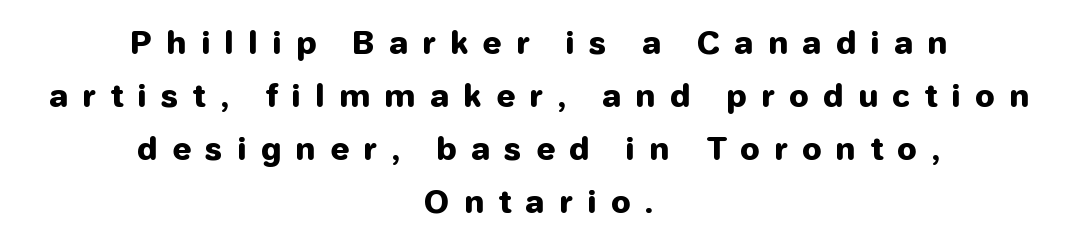
Spacing verdict: proportional, widths tailored to each character. Casual observation: everything's sitting right in the middle. The type is letterspaced generously, with wide tracking. The strip under each line holds only bare page. No feet cap the strokes, marking this as sans-serif type.
